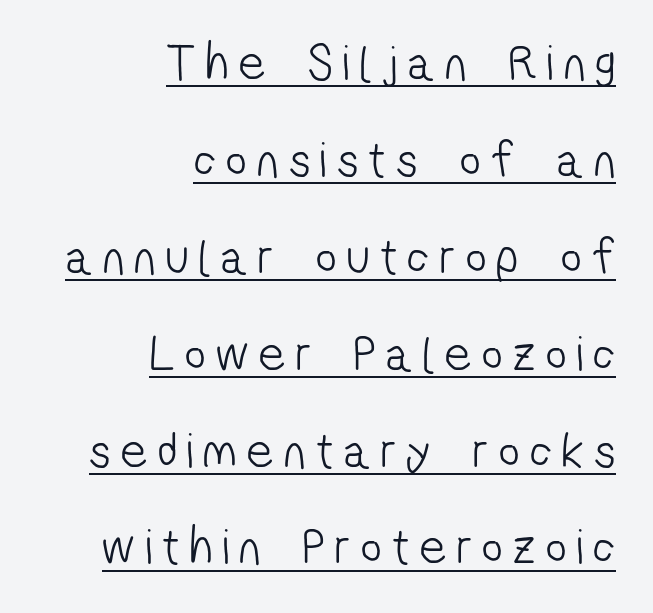
In designer terms, the underline attribute is active on this setting. The font is comparable to plain body text, perhaps lighter. You could not count columns in this text — the font is proportionally spaced. I'd call this a sans setting — the letters go barefoot. Whoever set this chose breathing room over compactness in the vertical rhythm. Students, note that the glyphs here are deliberately spaced far apart.
